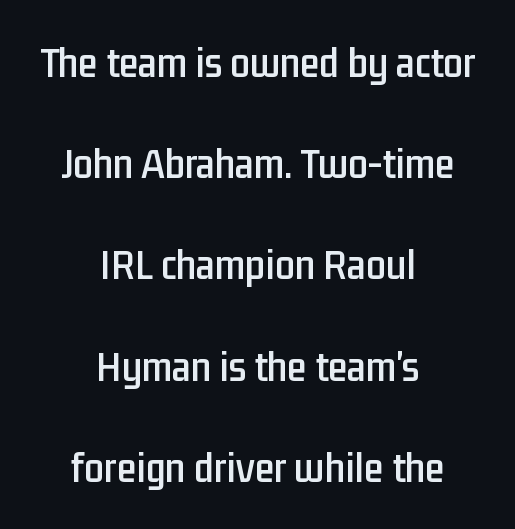
Looks like regular typesetting: each glyph gets only the width it needs. You can tell from the bare stems that sans-serif type was used. If you drew a line through each stem, it would be perfectly vertical. One-word summary of the alignment: center.
